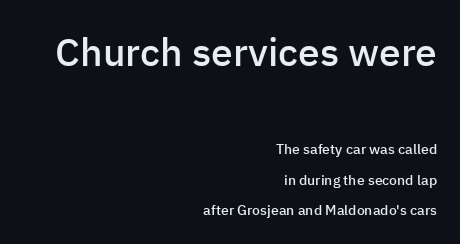
Notice how the stems are strictly vertical — no italics here. A typesetter would call this zero additional tracking. Type without underlining. Each letter's strokes conclude bluntly, with no projecting serifs.
